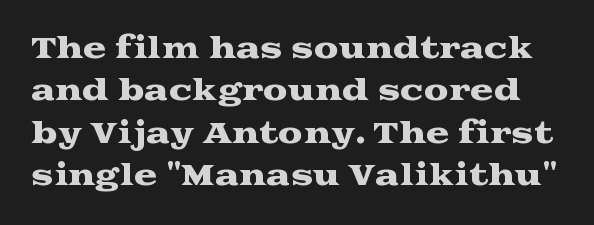
Regarding serifs, this sample has them. What's the leading like? Ordinary, nothing unusual. It's the straight-up-and-down kind of type. The passage shown has conventional tracking throughout. Beneath every word, the page is bare. A typesetter would call this proportional, since set widths differ per character.
